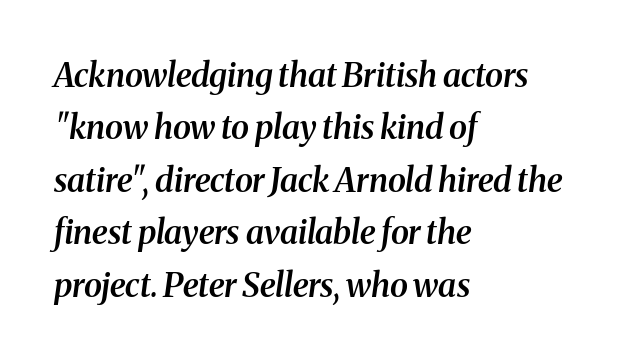
If you drew a line through each stem, it would be angled. The passage shown is typed in a proportional face where columns would drift. Normally led — the rows are evenly, conventionally spaced. Stroke terminals: seriffed. The typesetter chose a ragged-right arrangement here. Nothing unusual about the tracking: characters are spaced as the font intends.
